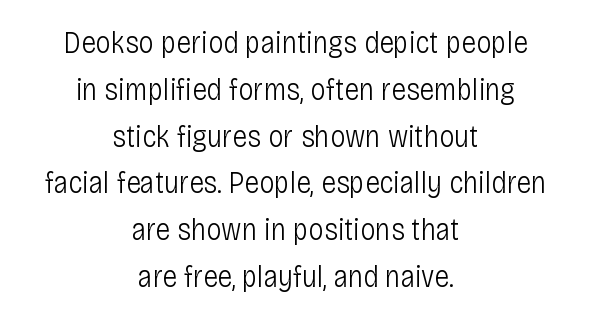
The image shows 31 px light, condensed sans-serif type, upright; set centered, normal line spacing (1.51x), normal letter spacing, not underlined; low stroke contrast and a large x-height.
